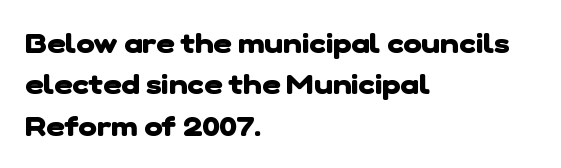
Plenty of ink on the page — the face is bold. The strip under each line holds only bare page. The passage is arranged the way most books set body copy — flush left. Look at the bottom of the vertical strokes: they stop flat, with no serifs. Horizontal bands of white between lines are of average thickness. A typesetter would call this proportional, since set widths differ per character.
